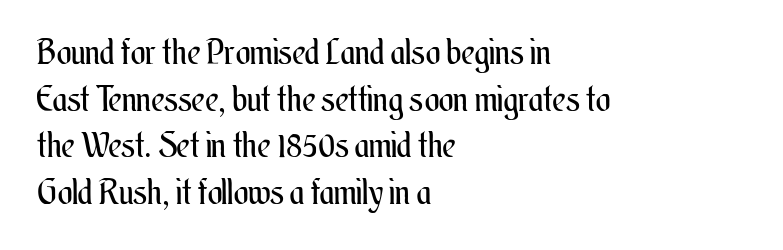
{"italic": "no", "bold": "no", "weight": "regular", "width": "condensed", "stroke_contrast": "medium", "x_height": "small", "monospaced": "no", "underline": "no", "align": "left", "line_spacing": "normal", "line_spacing_ratio": 1.33, "letter_spacing": "normal", "letter_spacing_em": 0.0, "glyph_px": 35}
